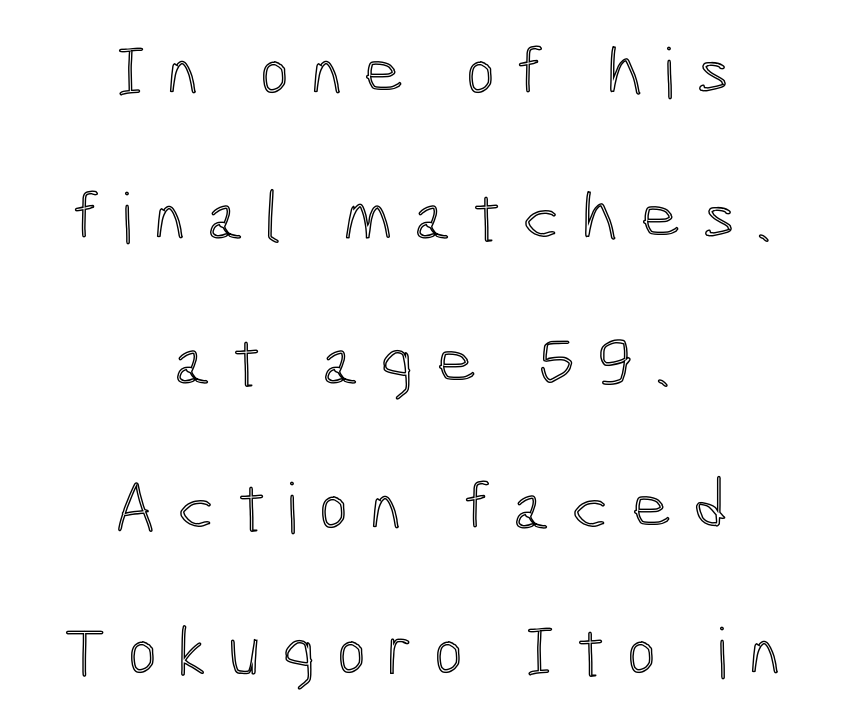
The image shows 70 px condensed type, upright; set centered, loose line spacing (2.07x), unusually wide letter spacing (+0.3 em), not underlined; a medium x-height.
